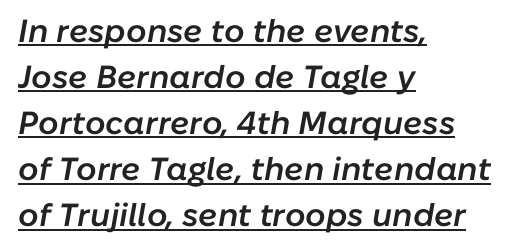
The image shows 32 px semibold type, italic (leaning right); set left-aligned, normal line spacing (1.44x), normal letter spacing, underlined; low stroke contrast and a medium x-height.
